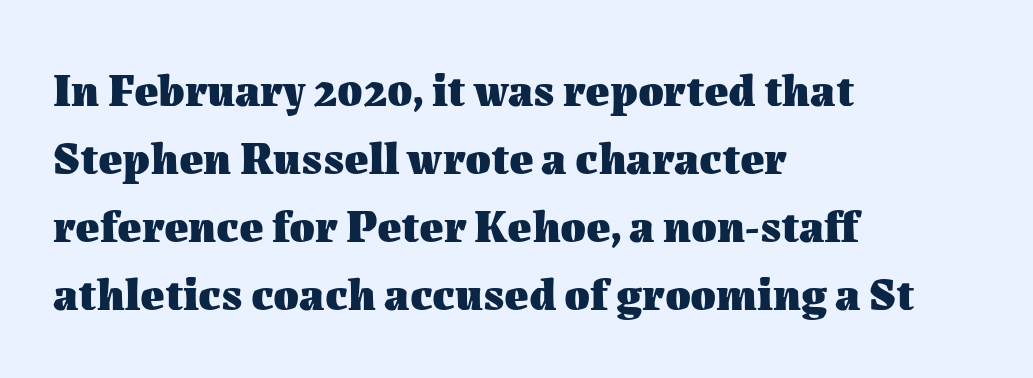
Heavy, bold letterforms. Baseline-to-baseline distance is the conventional proportion of letter height. Students, note that the glyphs here touch the page at normal intervals. In terms of posture, this sample is upright. This sample has the flowing, uneven cadence of proportional lettering.
